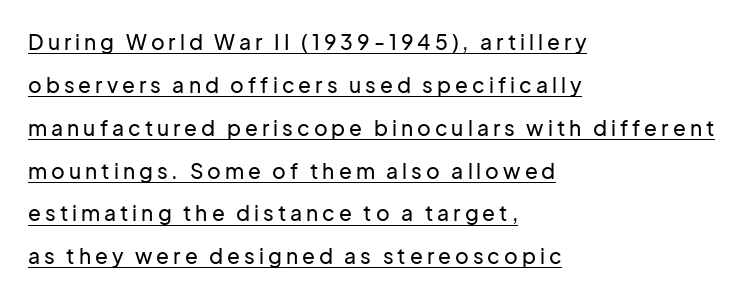
Q: Is the text italic (slanted)? A: No, it is upright.
Q: Is the text underlined? A: Yes.
Q: How is the paragraph aligned? A: Left-aligned.
Q: Is the spacing between lines tight, normal or loose? A: Loose.
